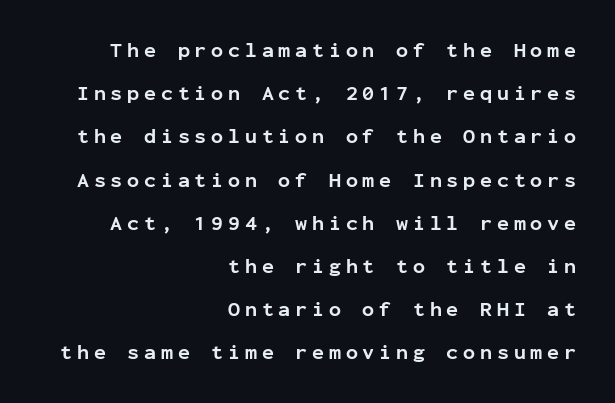
Q: Is the text bold? A: Yes.
Q: Is the text italic (slanted)? A: No, it is upright.
Q: Is the text underlined? A: No.
Q: How is the paragraph aligned? A: Right-aligned.
Q: Is the spacing between letters normal or unusually wide? A: Unusually wide.
Q: Is the spacing between lines tight, normal or loose? A: Loose.
